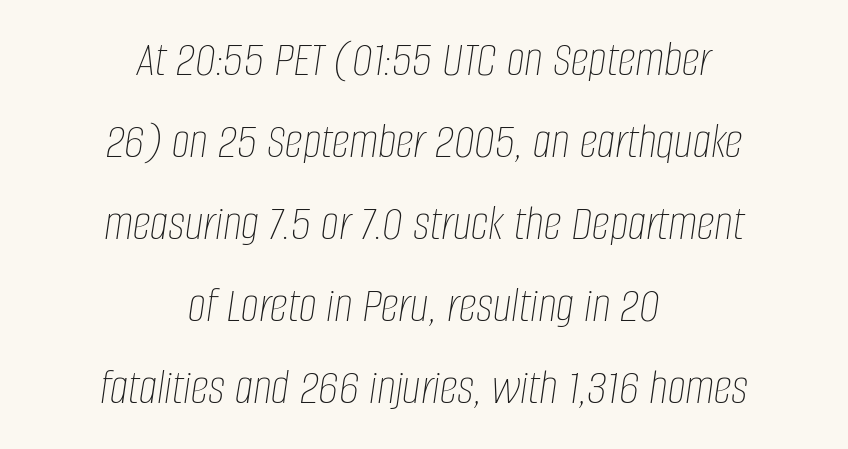
Q: Is the text bold? A: No.
Q: Is the text italic (slanted)? A: Yes, it leans right by about 8 degrees.
Q: Is the text underlined? A: No.
Q: How is the paragraph aligned? A: Centered.
Q: Is the spacing between letters normal or unusually wide? A: Normal.
Q: Is the spacing between lines tight, normal or loose? A: Normal.
Q: Width (condensed, normal, or wide)? A: Condensed.
Q: Stroke contrast? A: Low.
Q: x-height? A: Large.
Q: Monospaced? A: No.
